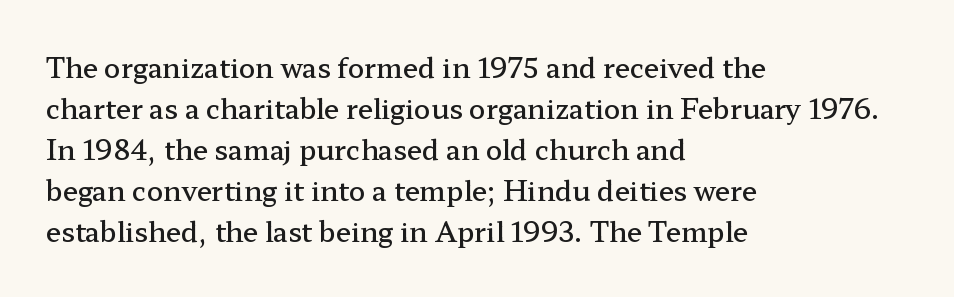
Q: Is the text bold? A: Semi-bold.
Q: Is the text italic (slanted)? A: No, it is upright.
Q: Is the text underlined? A: No.
Q: How is the paragraph aligned? A: Left-aligned.
Q: Is the spacing between letters normal or unusually wide? A: Normal.
Q: Is the spacing between lines tight, normal or loose? A: Normal.
